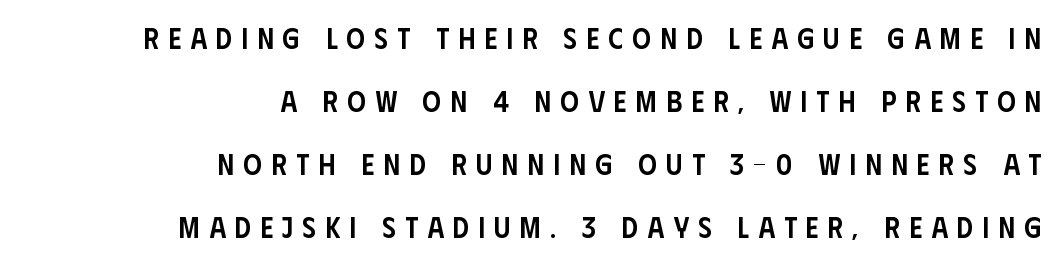
The image shows 29 px semibold, condensed sans-serif type, upright; set right-aligned, loose line spacing (2.17x), unusually wide letter spacing (+0.32 em), not underlined; low stroke contrast and a large x-height.
